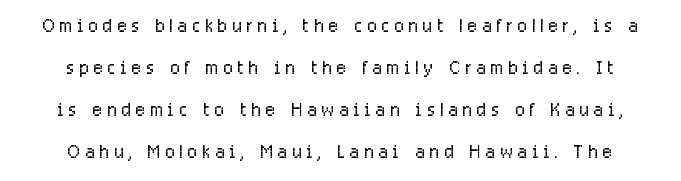
Q: Is the text bold? A: No.
Q: Is the text italic (slanted)? A: No, it is upright.
Q: Is the text underlined? A: No.
Q: Is the spacing between letters normal or unusually wide? A: Unusually wide.
Q: Is the spacing between lines tight, normal or loose? A: Normal.
